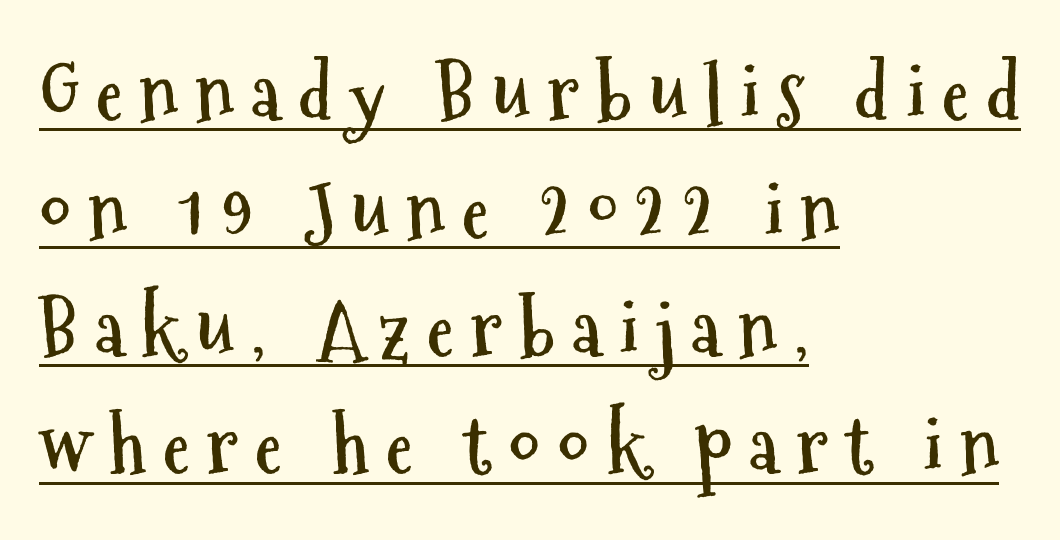
Q: Is the text bold? A: Yes.
Q: Is the text italic (slanted)? A: No, it is upright.
Q: Is the typeface a serif or a sans-serif typeface? A: Sans-serif.
Q: Is the text underlined? A: Yes.
Q: How is the paragraph aligned? A: Left-aligned.
Q: Is the spacing between letters normal or unusually wide? A: Unusually wide.
Q: Is the spacing between lines tight, normal or loose? A: Normal.
Q: Width (condensed, normal, or wide)? A: Condensed.
Q: Stroke contrast? A: Medium.
Q: x-height? A: Medium.
Q: Monospaced? A: No.
